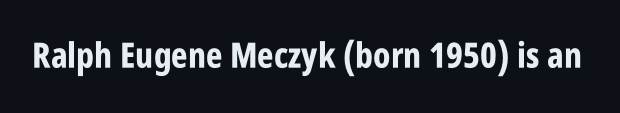
The image shows 35 px bold, condensed sans-serif type, upright; set normal letter spacing, not underlined; low stroke contrast and a large x-height.
